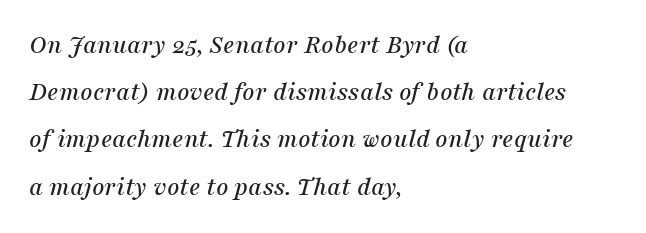
{"italic": "yes", "lean": "right", "slant_degrees": 16, "underline": "no", "align": "left", "line_spacing_ratio": 1.75, "letter_spacing": "normal", "letter_spacing_em": 0.0, "glyph_px": 27}
